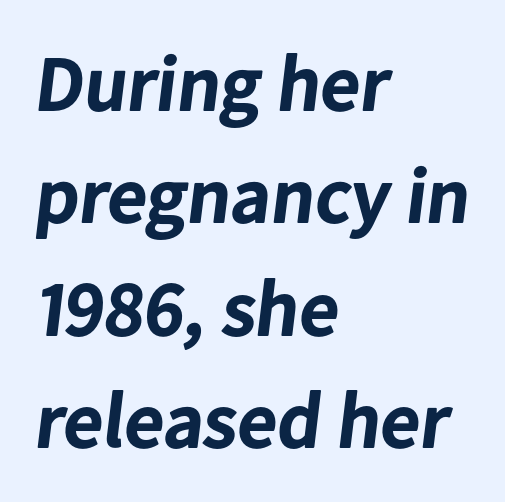
Typographically, this falls in the sans-serif category. Interline gaps are of average width in this sample. Glyph-to-glyph distance matches everyday printed text. Think of a printed novel: that variable character pitch is what you see here. Beneath every word, the page is bare.
